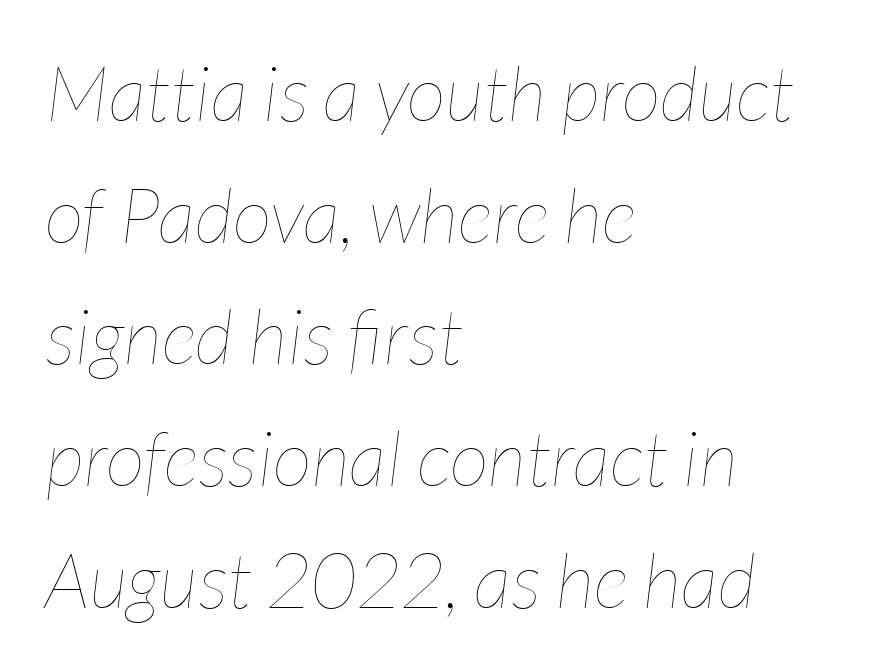
Varying glyph widths throughout — classic text-font behaviour. Caption: multi-line text, flush left, ragged right. When letters slant like this, we call the style italic. Horizontal bands of white between lines are of average thickness. Caption: face not bold, strokes unweighted. The face used here is rendered with its standard letterfit.
